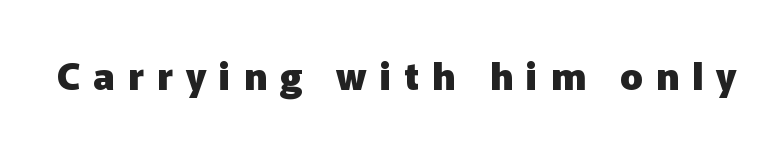
Q: Is the text bold? A: Yes.
Q: Is the text italic (slanted)? A: No, it is upright.
Q: Is the typeface a serif or a sans-serif typeface? A: Sans-serif.
Q: Is the text underlined? A: No.
Q: Is the spacing between letters normal or unusually wide? A: Unusually wide.
Q: Width (condensed, normal, or wide)? A: Normal.
Q: Stroke contrast? A: Low.
Q: x-height? A: Medium.
Q: Monospaced? A: No.
